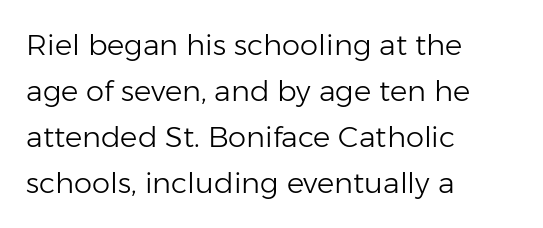
Compared with typical paragraphs, the rows here are spaced about the same. A clean baseline with only descenders dipping below it. You could not count columns in this text — the font is proportionally spaced. In terms of posture, this sample is upright. This is sans-serif lettering, the kind often seen on screens and signage.
